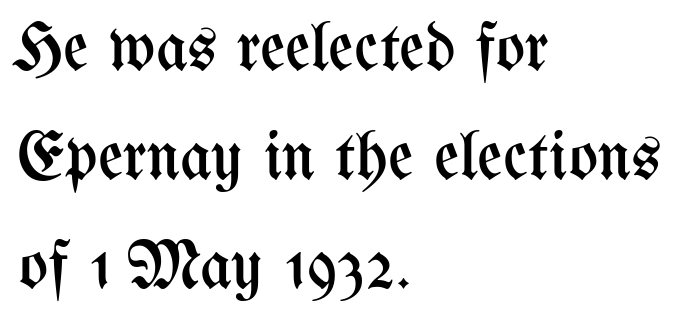
{"italic": "no", "bold": "no", "weight": "regular", "width": "condensed", "stroke_contrast": "medium", "x_height": "medium", "monospaced": "no", "underline": "no", "align": "left", "line_spacing": "normal", "line_spacing_ratio": 1.58, "letter_spacing": "normal", "letter_spacing_em": 0.0, "glyph_px": 69}
